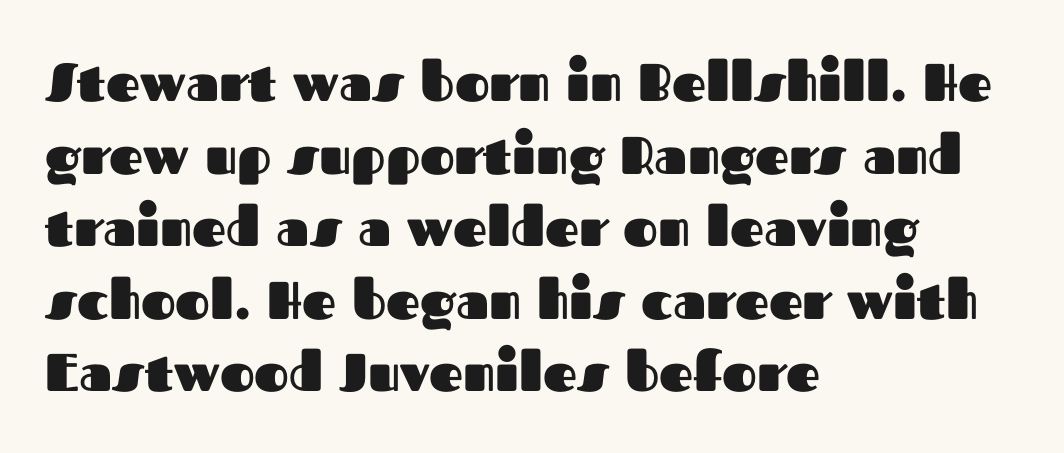
The image shows 53 px heavy sans-serif type, upright; set left-aligned, normal line spacing (1.37x), normal letter spacing, not underlined; medium stroke contrast and a medium x-height.
